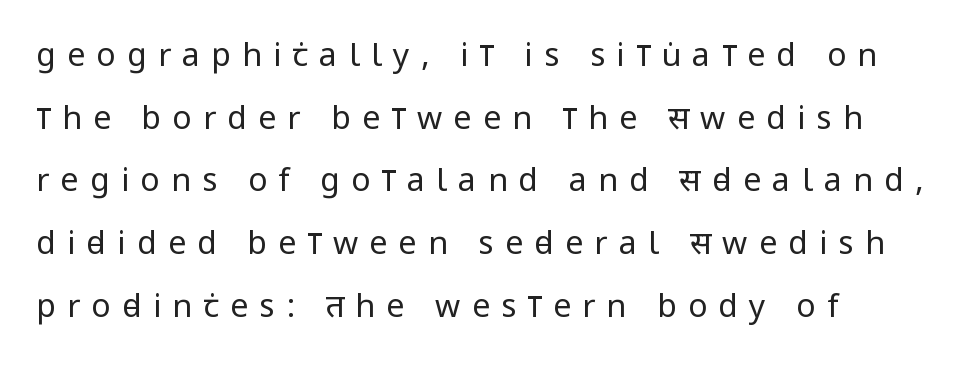
No heavy texture on the line: the type isn't bold. Check the space under the baseline: it is left empty. Reading down the column, the eye jumps a long way to each next line. Rendered with straight, roman letterforms. Tracking value appears strongly positive — letters spread wide.
